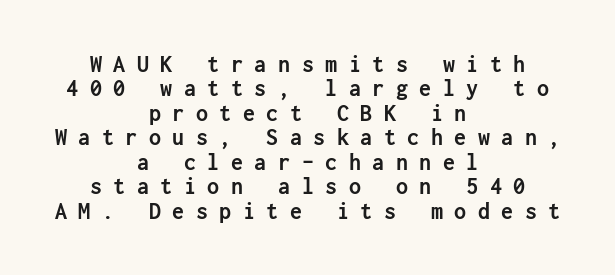
The image shows 24 px bold type, upright; set centered, tight line spacing (1.02x), unusually wide letter spacing (+0.48 em), not underlined.
